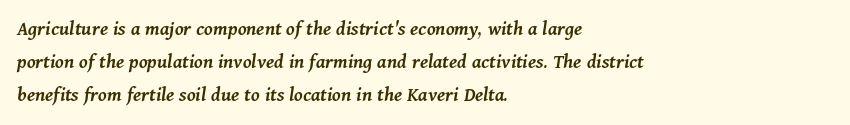
The image shows 21 px text type, italic (leaning right); set left-aligned, normal line spacing (1.56x), normal letter spacing, not underlined.
